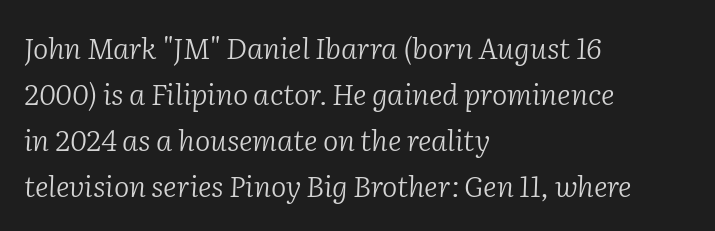
{"serif": "yes", "italic": "yes", "lean": "right", "slant_degrees": 2, "bold": "no", "weight": "light", "width": "normal", "stroke_contrast": "low", "x_height": "medium", "monospaced": "no", "underline": "no", "align": "left", "line_spacing": "normal", "line_spacing_ratio": 1.59, "letter_spacing": "normal", "letter_spacing_em": 0.0, "glyph_px": 29}
